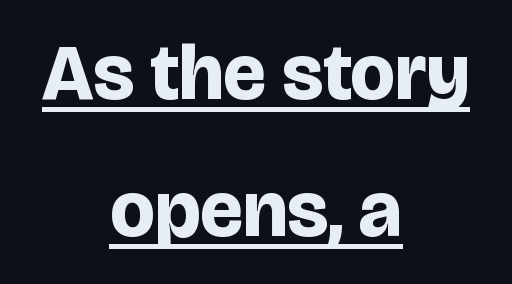
Q: Is the text bold? A: Yes.
Q: Is the text italic (slanted)? A: No, it is upright.
Q: Is the typeface a serif or a sans-serif typeface? A: Sans-serif.
Q: Is the text underlined? A: Yes.
Q: How is the paragraph aligned? A: Centered.
Q: Is the spacing between letters normal or unusually wide? A: Normal.
Q: Width (condensed, normal, or wide)? A: Normal.
Q: Stroke contrast? A: Low.
Q: x-height? A: Large.
Q: Monospaced? A: No.
